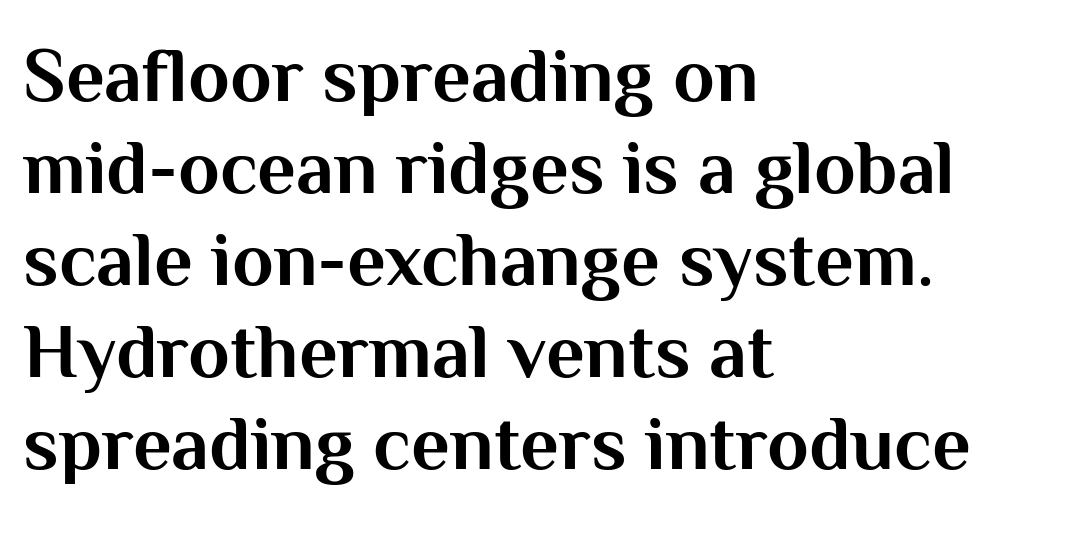
{"serif": "no", "italic": "no", "bold": "yes", "weight": "bold", "width": "normal", "stroke_contrast": "medium", "x_height": "medium", "monospaced": "no", "underline": "no", "align": "left", "line_spacing_ratio": 1.21, "letter_spacing": "normal", "letter_spacing_em": 0.0, "glyph_px": 76}
